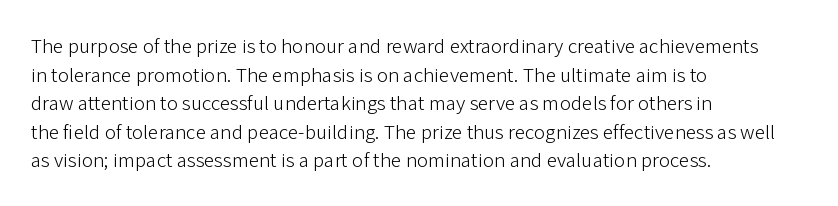
The image shows 21 px text type, upright; set left-aligned, normal line spacing (1.36x), normal letter spacing, not underlined.
